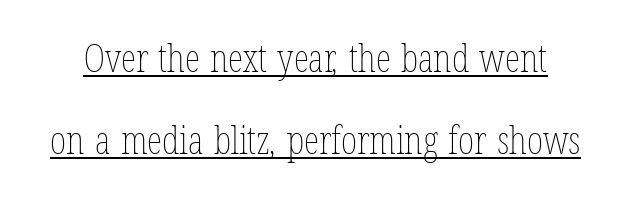
{"bold": "no", "weight": "thin", "width": "condensed", "stroke_contrast": "low", "x_height": "medium", "monospaced": "no", "underline": "yes", "line_spacing": "loose", "line_spacing_ratio": 2.11, "letter_spacing": "normal", "letter_spacing_em": 0.0, "glyph_px": 39}
